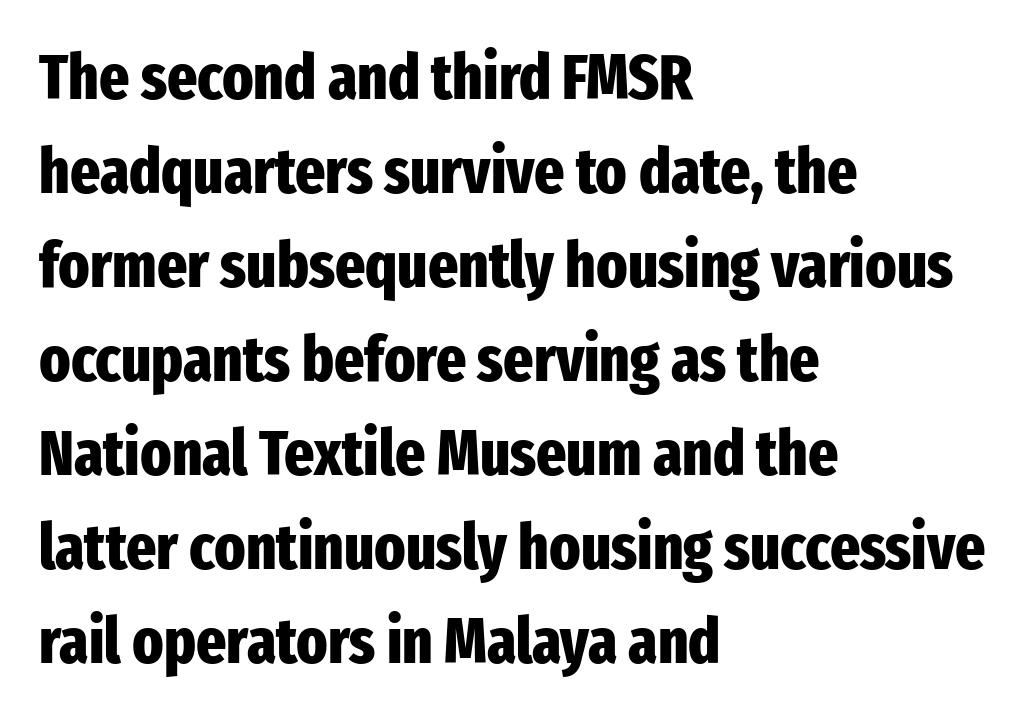
Successive baselines arrive at the customary interval. Just letters on the line, the space beneath them empty. Vertical strokes here are truly vertical. The rendering shows plain stroke endings on the letterforms — a sans-serif design. Character widths vary here, with narrow letters taking less room than wide ones.
